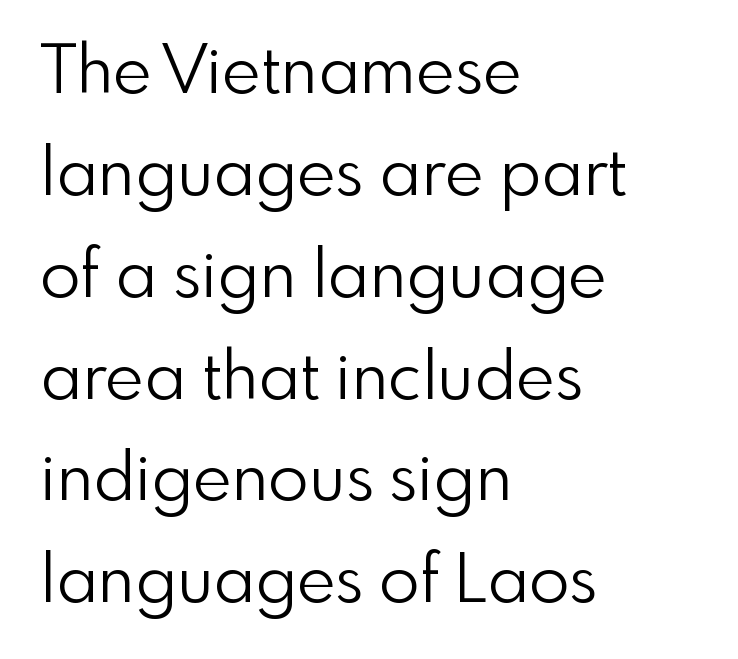
{"serif": "no", "italic": "no", "bold": "no", "weight": "light", "width": "normal", "x_height": "small", "monospaced": "no", "underline": "no", "align": "left", "line_spacing": "normal", "line_spacing_ratio": 1.52, "letter_spacing": "normal", "letter_spacing_em": 0.0, "glyph_px": 67}
